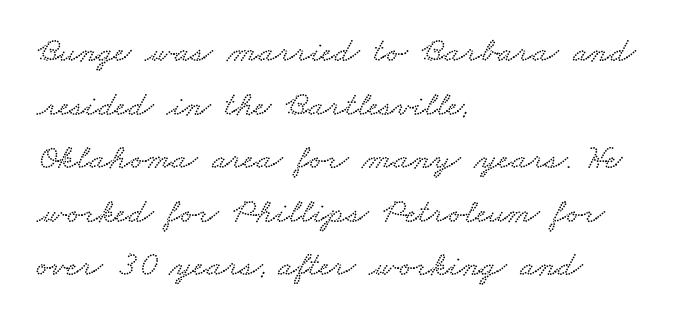
A typesetter would call this zero additional tracking. Baseline-to-baseline distance is the conventional proportion of letter height. The letters advance in unequal steps, a hallmark of proportional type. The lines are quadded left. Honestly, there is no underline to notice here at all.
